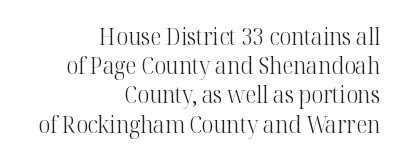
This block has exactly the height ordinary leading produces. The axis of the letterforms is exactly vertical. This rendering leaves character spacing at its baseline value. Nobody drew a line under any word here.
